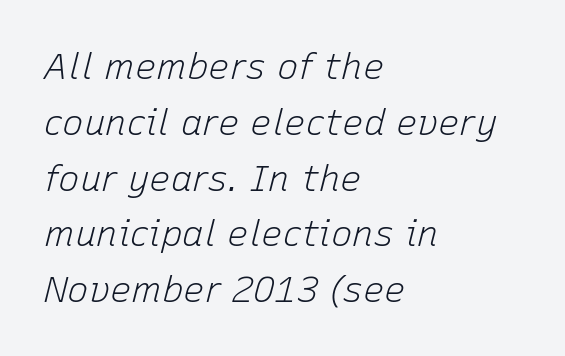
Weight: not bold — regular or lighter. Casual observation: everything's shoved over to the left. Each letter keeps its own natural width here, so spacing adapts to shape. Is the letter spacing exaggerated? No — it looks like the ordinary default. Does the lettering tilt? It does — this is italic.
